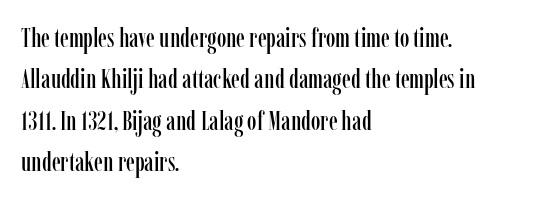
Successive baselines arrive at the customary interval. Short and long lines alike share a common starting point at left. Italic: no, the glyphs are upright roman. Short note: letters normally spaced. Quick note: underline off.
